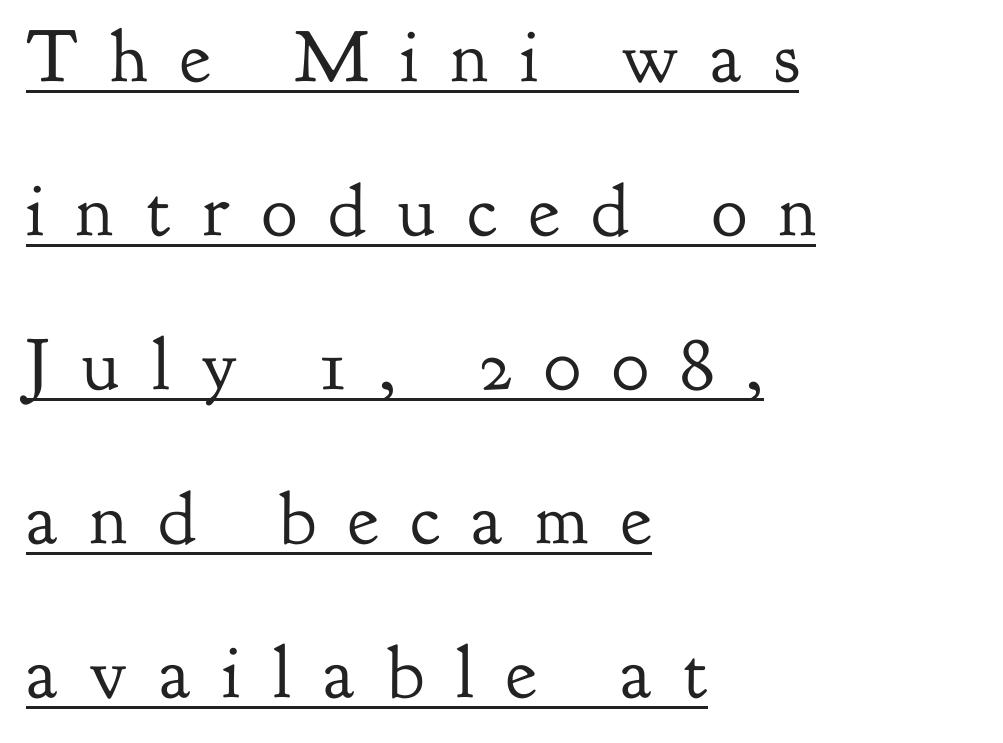
The image shows 74 px regular-weight serif type, upright; set left-aligned, loose line spacing (2.08x), unusually wide letter spacing (+0.44 em), underlined; low stroke contrast and a small x-height.
